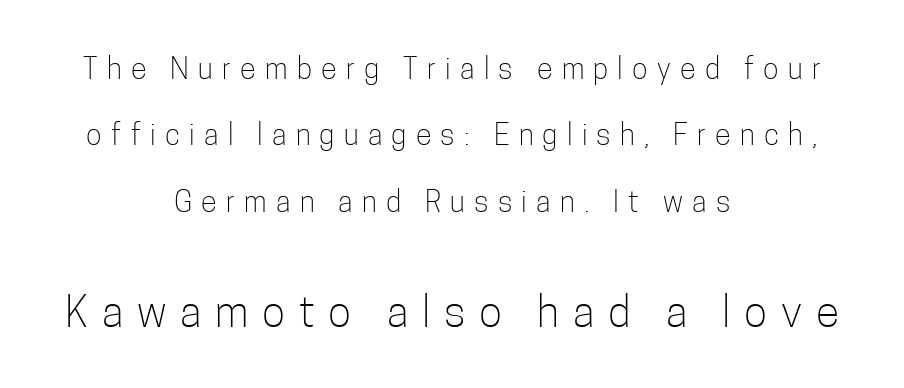
This sample trades compactness for vertical openness between lines. The face used here appears at its bigger size in the lower chunk. No feet cap the strokes, marking this as sans-serif type. The face used here is proportionally spaced, like ordinary book or web type.
